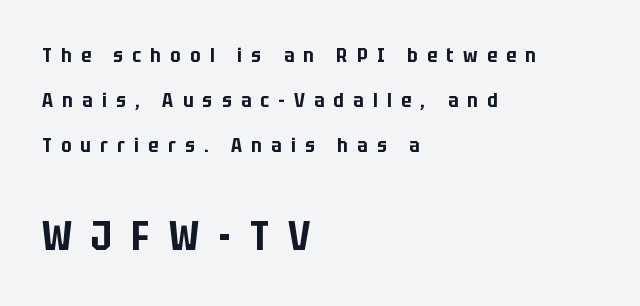
Q: Is the text italic (slanted)? A: No, it is upright.
Q: Is the typeface a serif or a sans-serif typeface? A: Sans-serif.
Q: Is the text underlined? A: No.
Q: How is the paragraph aligned? A: Left-aligned.
Q: Is the spacing between letters normal or unusually wide? A: Unusually wide.
Q: Is the spacing between lines tight, normal or loose? A: Loose.
Q: Which block of text is set in a larger size, the first (top) or the second (bottom)? A: The second (bottom) one.
Q: Width (condensed, normal, or wide)? A: Condensed.
Q: Stroke contrast? A: Low.
Q: x-height? A: Large.
Q: Monospaced? A: No.
